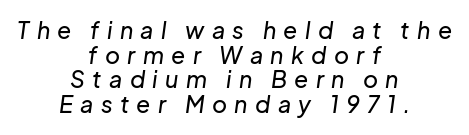
Line spacing here is tight. Alignment: centered. The typography opts for an oblique posture over an upright one. This rendering widens character spacing well past its baseline value. The gap between lines stays unmarked.
